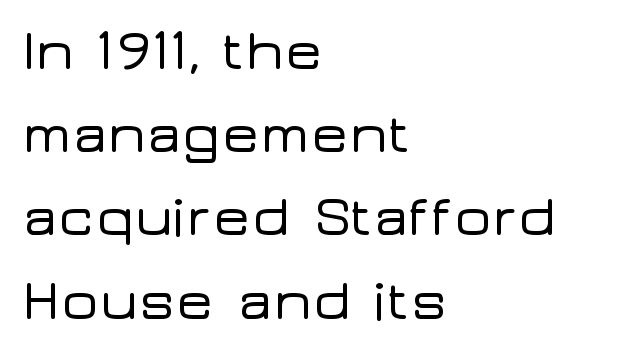
The image shows 57 px wide sans-serif type, upright; set left-aligned, normal line spacing (1.46x), normal letter spacing, not underlined; low stroke contrast and a medium x-height.
